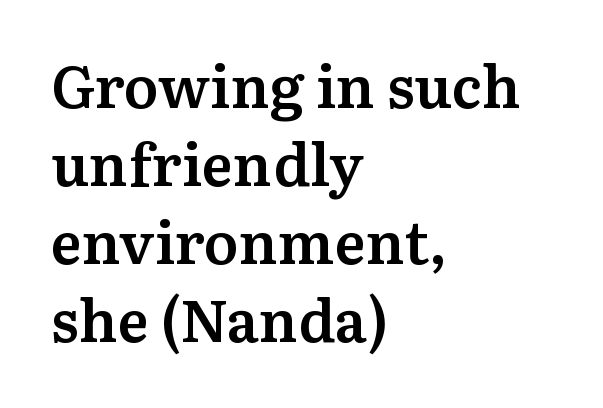
A typesetter would label this face a serif. Spacing verdict: proportional, widths tailored to each character. The rows are spaced the way most documents space them. Layout note: lines flush left. Posture: straight, roman, zero tilt.
